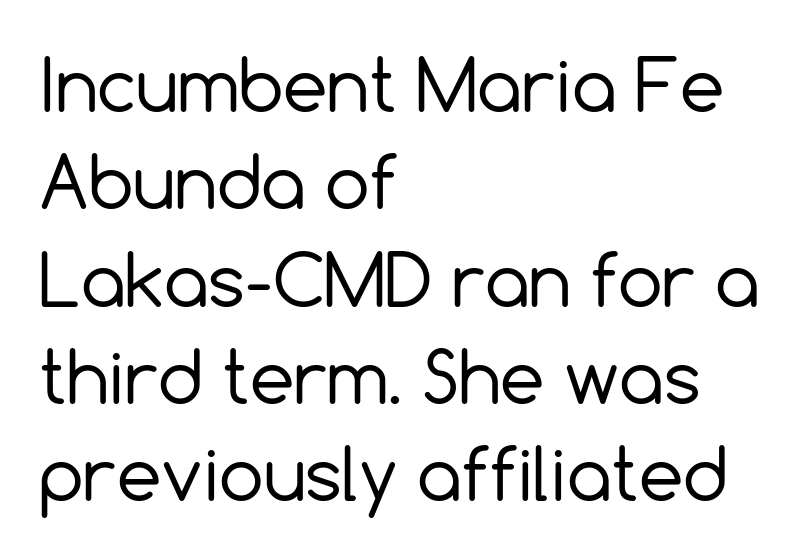
The image shows 71 px regular-weight sans-serif type, upright; set left-aligned, normal line spacing (1.37x), normal letter spacing, not underlined; a medium x-height.
